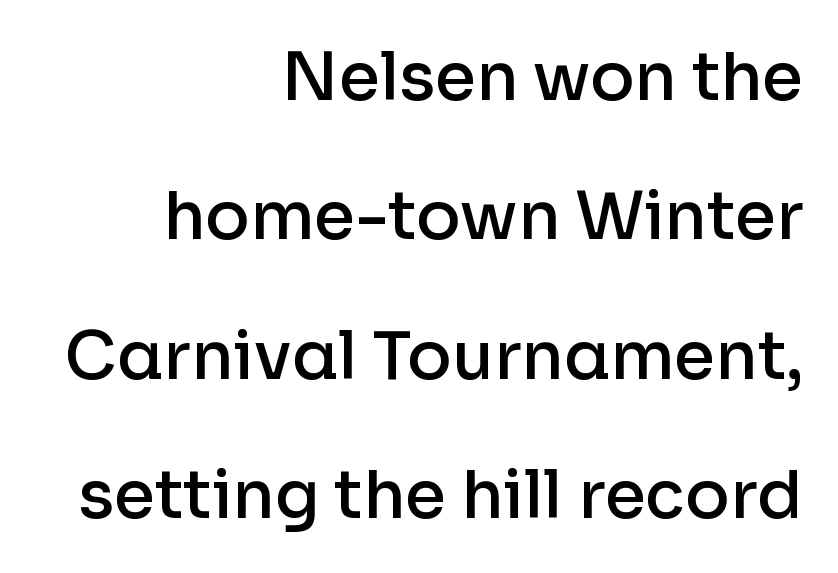
{"serif": "no", "italic": "no", "bold": "semi", "weight": "semibold", "width": "normal", "stroke_contrast": "low", "x_height": "medium", "monospaced": "no", "underline": "no", "align": "right", "line_spacing": "loose", "line_spacing_ratio": 2.11, "letter_spacing": "normal", "letter_spacing_em": 0.0, "glyph_px": 66}
